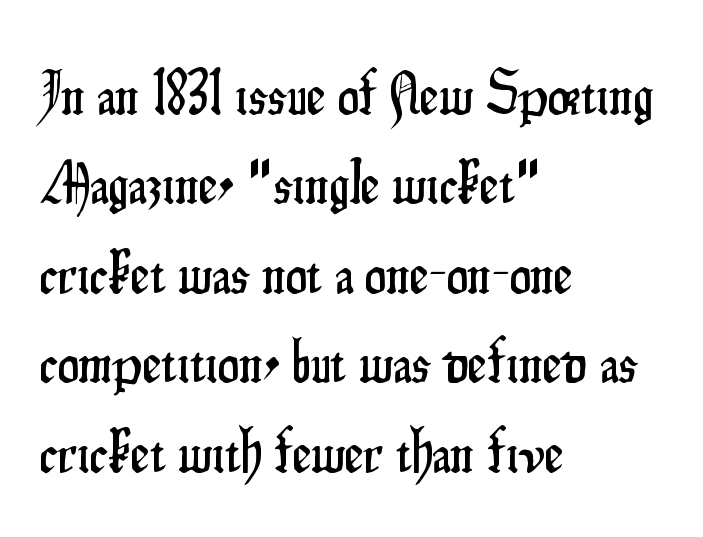
A typesetter would mark this as roman, not italic. You could not count columns in this text — the font is proportionally spaced. Is this a sans? Yes — the strokes have no serifs. Plain, unruled lines of type. The lines sit at an ordinary, default distance from one another. The passage shown has conventional tracking throughout.
